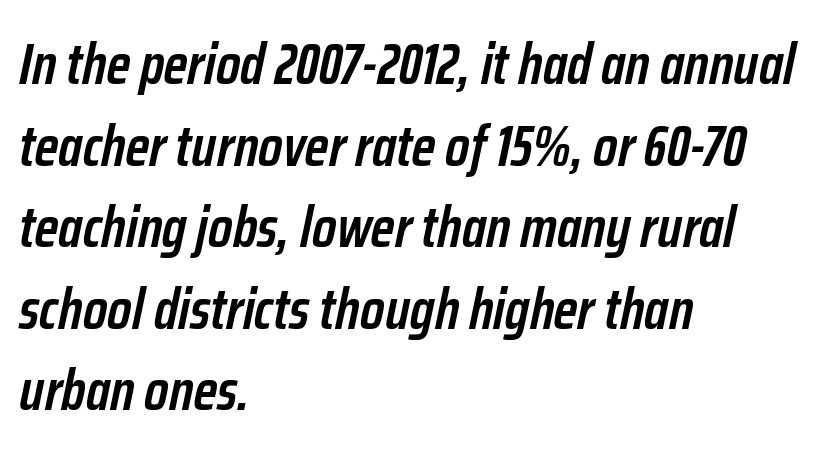
Stems and bowls a touch heavier than normal — semibold. The type is set solid horizontally, with unmodified tracking. The ragged edge is on the right, which tells us the setting is flush left. You could not count columns in this text — the font is proportionally spaced.
